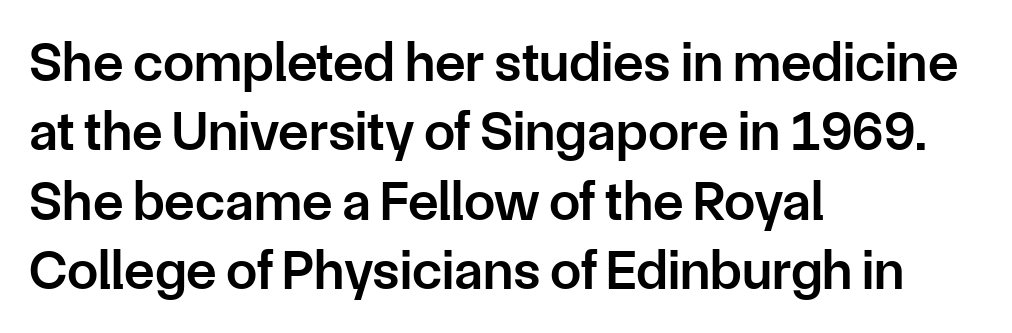
The image shows 56 px semibold sans-serif type, upright; set left-aligned, line spacing 1.24x, normal letter spacing, not underlined; low stroke contrast and a medium x-height.
